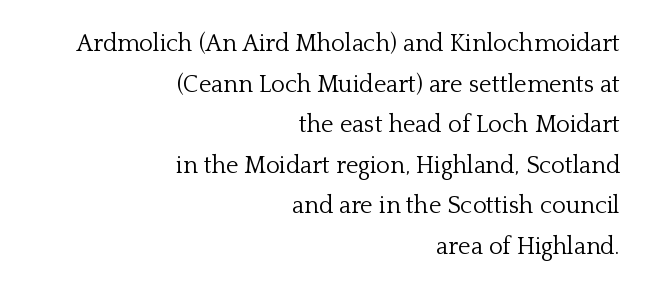
Q: Is the text bold? A: No.
Q: Is the text italic (slanted)? A: No, it is upright.
Q: Is the text underlined? A: No.
Q: How is the paragraph aligned? A: Right-aligned.
Q: Is the spacing between letters normal or unusually wide? A: Normal.
Q: Is the spacing between lines tight, normal or loose? A: Normal.
